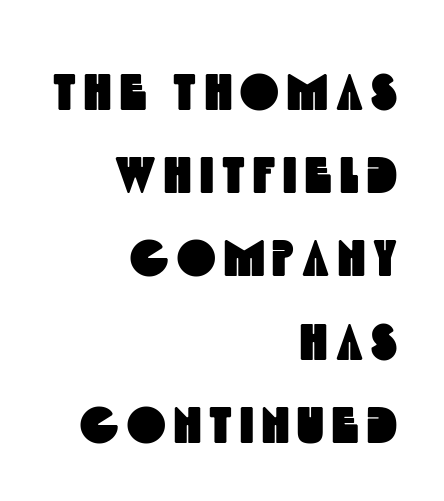
{"serif": "no", "width": "condensed", "x_height": "large", "monospaced": "no", "underline": "no", "align": "right", "line_spacing": "normal", "line_spacing_ratio": 1.6, "glyph_px": 52}
